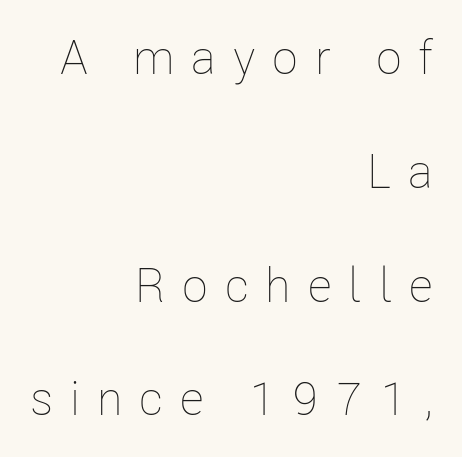
The image shows 48 px thin, condensed type, upright; set right-aligned, loose line spacing (2.37x), unusually wide letter spacing (+0.35 em), not underlined; low stroke contrast and a medium x-height.
